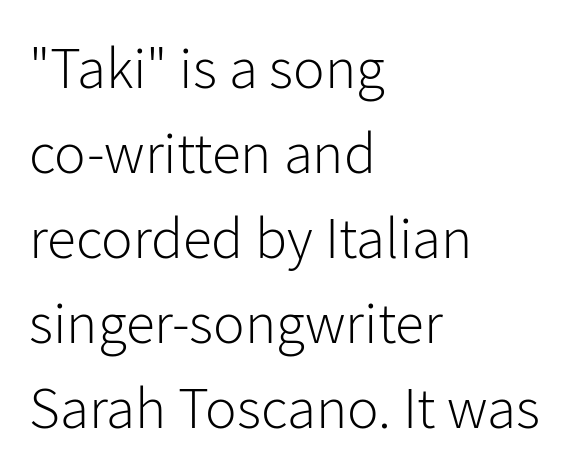
The image shows 59 px light sans-serif type, upright; set left-aligned, normal line spacing (1.44x), normal letter spacing, not underlined; low stroke contrast and a medium x-height.
